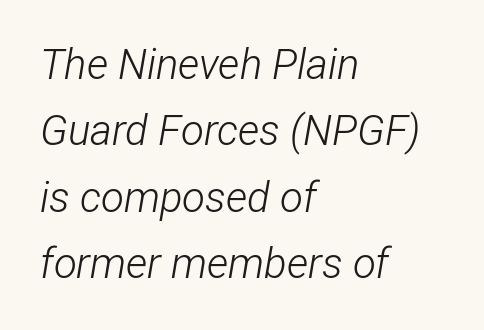
Descenders hang freely into open space. Horizontally, the lines are justified to the leading edge only. This is oblique type, the kind used for emphasis or titles. Horizontal bands of white between lines are of average thickness.
